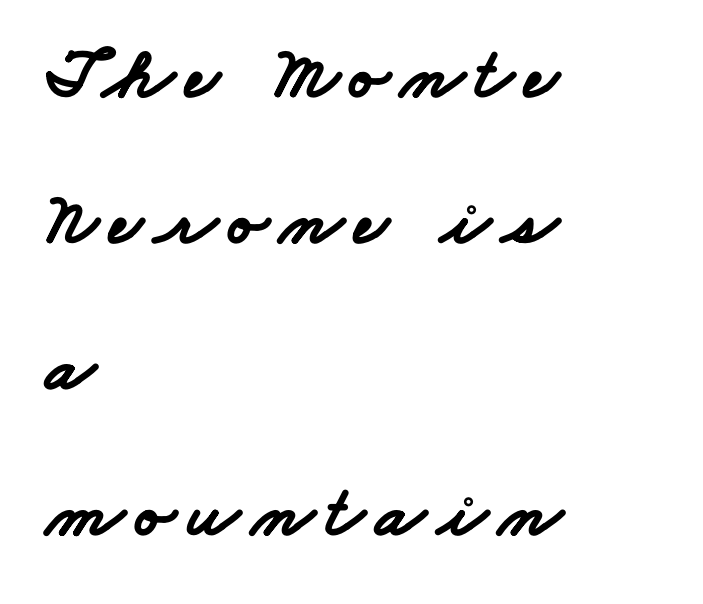
The typesetting leans heavy: a genuine bold. Interline gaps are noticeably wide in this sample. Stroke terminals: plain, sans-serif. The zone under the glyphs is completely vacant. The rendering uses natural spacing where letterforms have individual widths.
